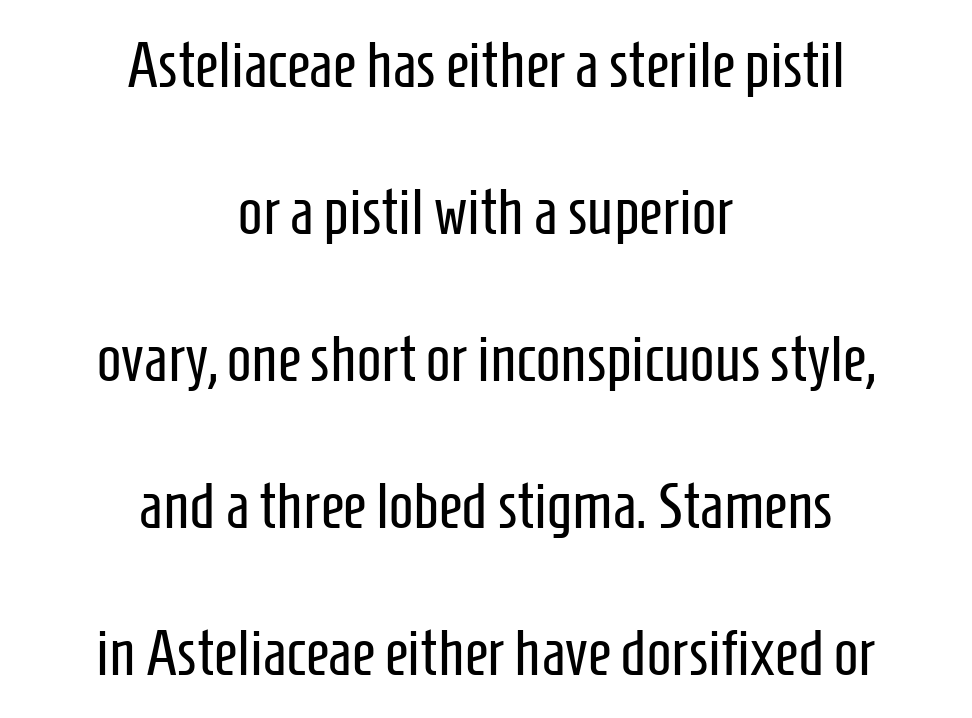
The image shows 65 px regular-weight, condensed sans-serif type, upright; set centered, loose line spacing (2.26x), normal letter spacing, not underlined; low stroke contrast and a medium x-height.
